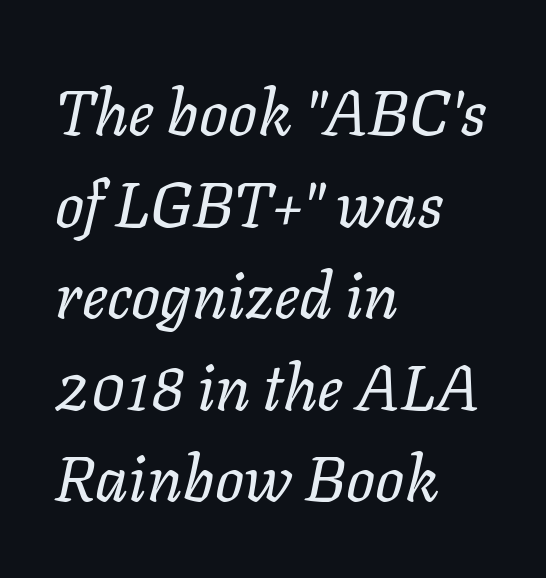
The image shows 64 px regular-weight type, italic (leaning right); set left-aligned, normal line spacing (1.43x), normal letter spacing, not underlined; low stroke contrast and a medium x-height.
